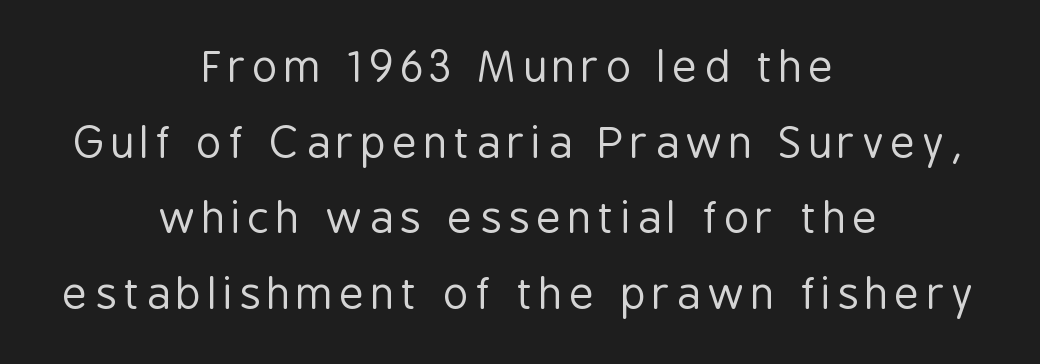
The rendering uses natural spacing where letterforms have individual widths. The letters stand straight up with perfectly vertical stems. In terms of letterform style, serifs are entirely absent. Heft: none added — not bold.
